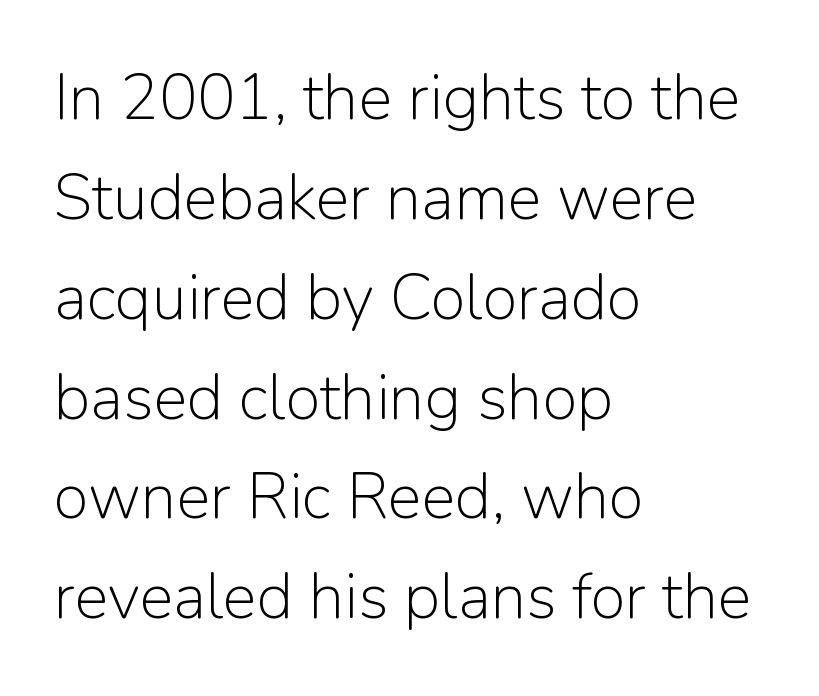
{"serif": "no", "italic": "no", "bold": "no", "weight": "light", "width": "normal", "stroke_contrast": "low", "x_height": "medium", "monospaced": "no", "underline": "no", "align": "left", "line_spacing": "normal", "line_spacing_ratio": 1.56, "letter_spacing": "normal", "letter_spacing_em": 0.0, "glyph_px": 64}
